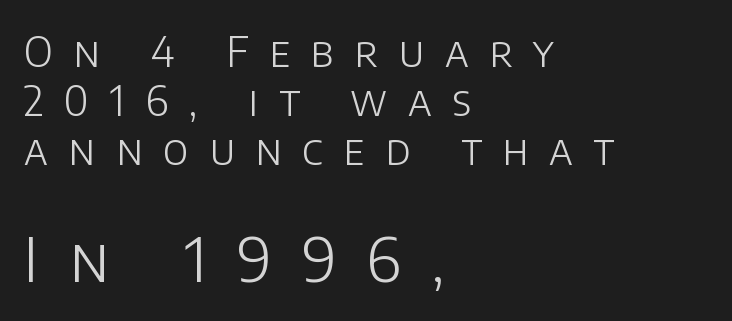
{"serif": "no", "italic": "no", "bold": "no", "weight": "light", "width": "normal", "stroke_contrast": "low", "x_height": "large", "monospaced": "no", "underline": "no", "align": "left", "line_spacing_ratio": 1.19, "letter_spacing": "wide", "letter_spacing_em": 0.5, "larger_block": "second", "size_ratio": 1.49, "glyph_px": 61}
